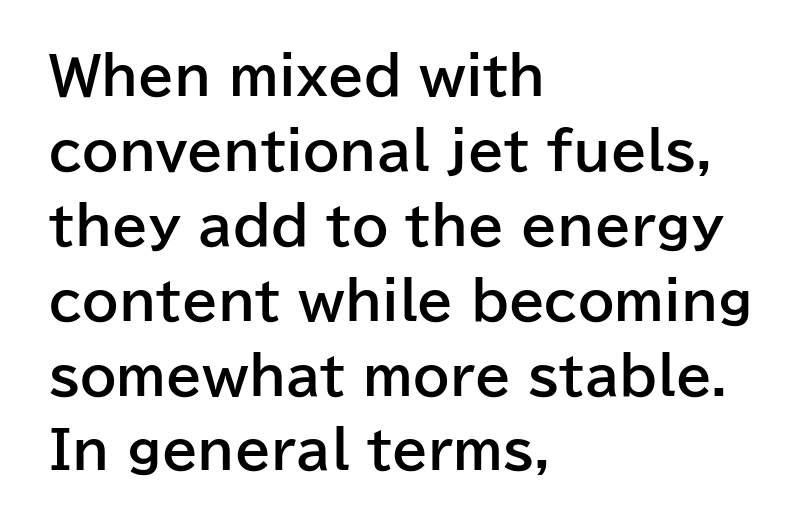
Q: Is the text bold? A: Yes.
Q: Is the text italic (slanted)? A: No, it is upright.
Q: Is the typeface a serif or a sans-serif typeface? A: Sans-serif.
Q: Is the text underlined? A: No.
Q: How is the paragraph aligned? A: Left-aligned.
Q: Is the spacing between letters normal or unusually wide? A: Normal.
Q: Is the spacing between lines tight, normal or loose? A: Normal.
Q: Width (condensed, normal, or wide)? A: Normal.
Q: Stroke contrast? A: Low.
Q: x-height? A: Medium.
Q: Monospaced? A: No.
